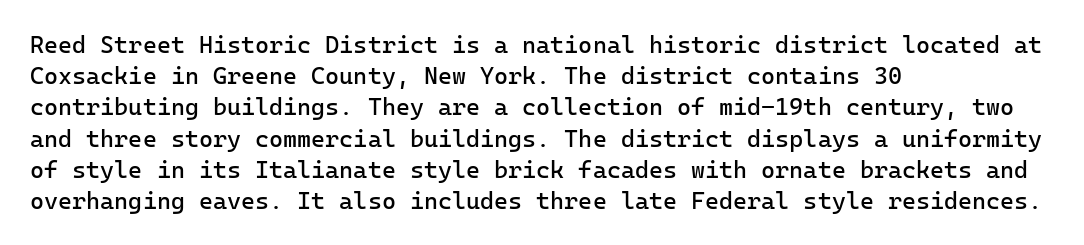
Q: Is the text bold? A: No.
Q: Is the text italic (slanted)? A: No, it is upright.
Q: Is the text underlined? A: No.
Q: How is the paragraph aligned? A: Left-aligned.
Q: Is the spacing between letters normal or unusually wide? A: Normal.
Q: Is the spacing between lines tight, normal or loose? A: Normal.
